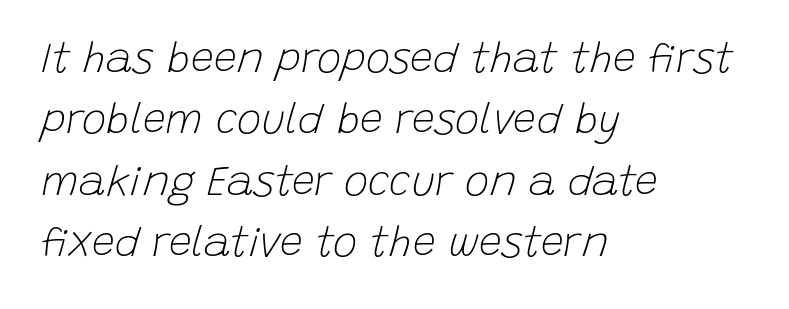
Q: Is the text bold? A: No.
Q: Is the text italic (slanted)? A: Yes, it leans right by about 15 degrees.
Q: Is the text underlined? A: No.
Q: How is the paragraph aligned? A: Left-aligned.
Q: Is the spacing between letters normal or unusually wide? A: Normal.
Q: Is the spacing between lines tight, normal or loose? A: Normal.
Q: Width (condensed, normal, or wide)? A: Normal.
Q: Stroke contrast? A: Low.
Q: x-height? A: Large.
Q: Monospaced? A: No.
